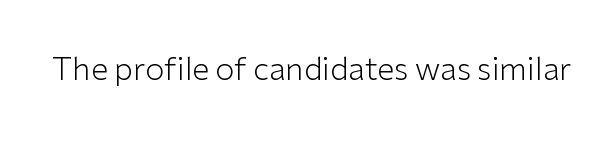
The passage shown is typeset with a sans-serif family. A roman cut, with each character standing at attention. The strip under each line holds only bare page. Caption: face not bold, strokes unweighted.
